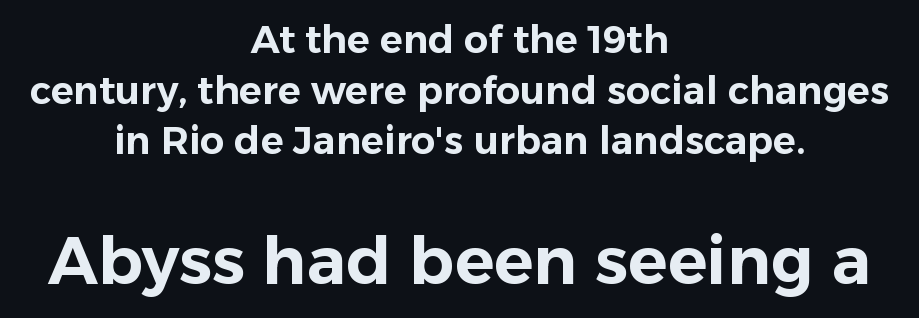
Q: Is the text italic (slanted)? A: No, it is upright.
Q: Is the typeface a serif or a sans-serif typeface? A: Sans-serif.
Q: Is the text underlined? A: No.
Q: How is the paragraph aligned? A: Centered.
Q: Is the spacing between letters normal or unusually wide? A: Normal.
Q: Is the spacing between lines tight, normal or loose? A: Normal.
Q: Which block of text is set in a larger size, the first (top) or the second (bottom)? A: The second (bottom) one.
Q: Width (condensed, normal, or wide)? A: Normal.
Q: Stroke contrast? A: Low.
Q: x-height? A: Medium.
Q: Monospaced? A: No.
